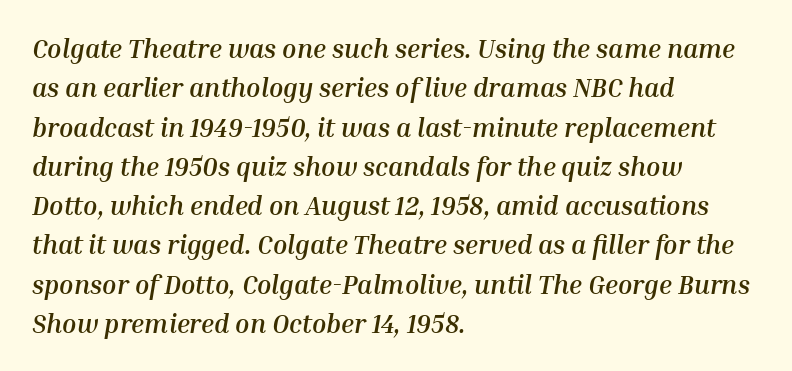
{"italic": "yes", "lean": "right", "slant_degrees": 10, "bold": "yes", "underline": "no", "align": "left", "line_spacing": "normal", "line_spacing_ratio": 1.51, "letter_spacing": "normal", "letter_spacing_em": 0.0, "glyph_px": 26}
